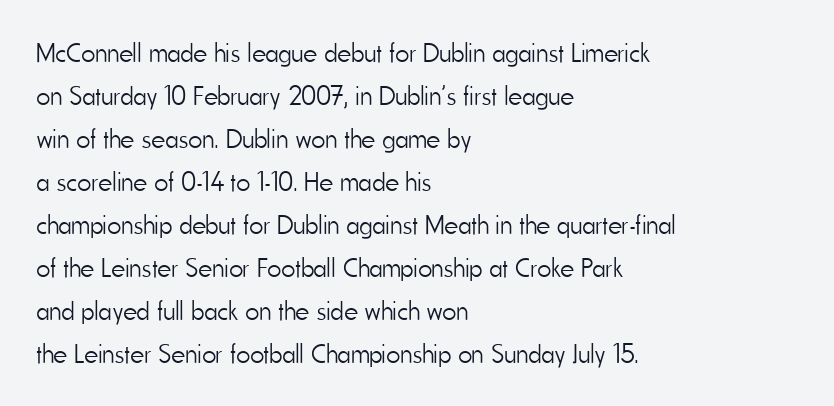
Line beginnings align vertically; line endings do not. Quick note: not italic, upright. No chunkiness to these letters — they're not bold. Default kerning and tracking; the words read as compact shapes.
